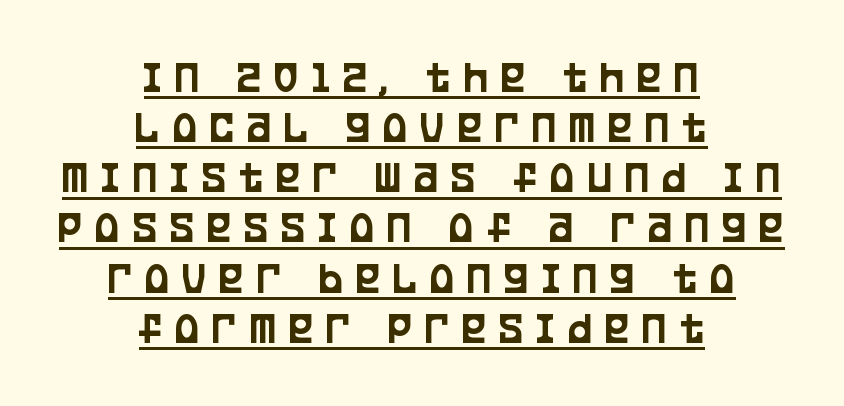
The type is letterspaced generously, with wide tracking. If you folded the block vertically in half, each line would mirror itself in length. Designer's note — italics off, roman on. Look at the bottom of the vertical strokes: they stop flat, with no serifs. Tightly led — the rows are bunched. Emphasis is given by a line drawn under the lettering.
